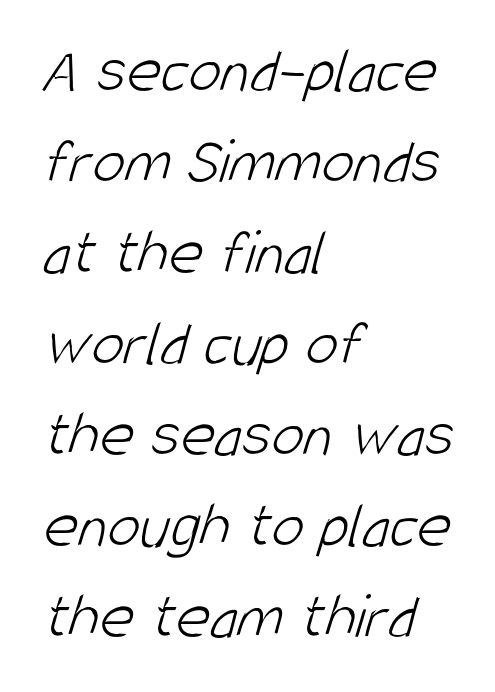
Q: Is the text bold? A: No.
Q: Is the typeface a serif or a sans-serif typeface? A: Sans-serif.
Q: Is the text underlined? A: No.
Q: How is the paragraph aligned? A: Left-aligned.
Q: Is the spacing between letters normal or unusually wide? A: Normal.
Q: Is the spacing between lines tight, normal or loose? A: Normal.
Q: Width (condensed, normal, or wide)? A: Condensed.
Q: Stroke contrast? A: Low.
Q: x-height? A: Large.
Q: Monospaced? A: No.
